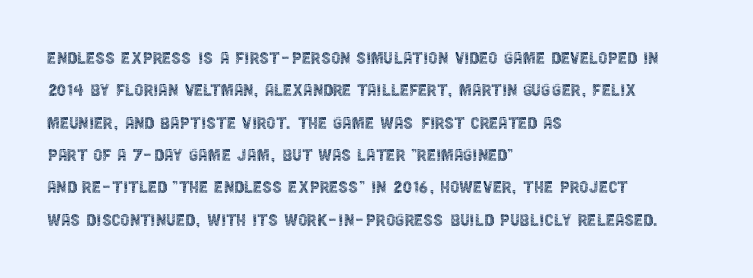
Q: Is the text bold? A: No.
Q: Is the text italic (slanted)? A: No, it is upright.
Q: Is the text underlined? A: No.
Q: How is the paragraph aligned? A: Left-aligned.
Q: Is the spacing between letters normal or unusually wide? A: Normal.
Q: Is the spacing between lines tight, normal or loose? A: Normal.
